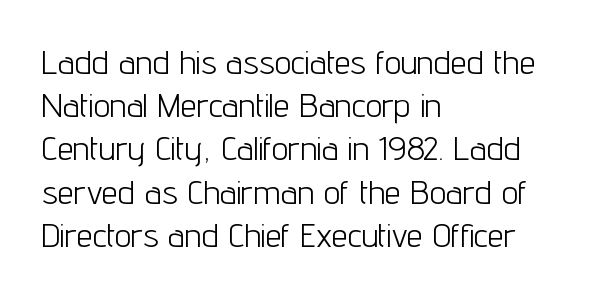
{"serif": "no", "italic": "no", "bold": "no", "weight": "light", "width": "condensed", "stroke_contrast": "low", "x_height": "medium", "monospaced": "no", "underline": "no", "align": "left", "line_spacing": "normal", "line_spacing_ratio": 1.31, "letter_spacing": "normal", "letter_spacing_em": 0.0, "glyph_px": 33}
